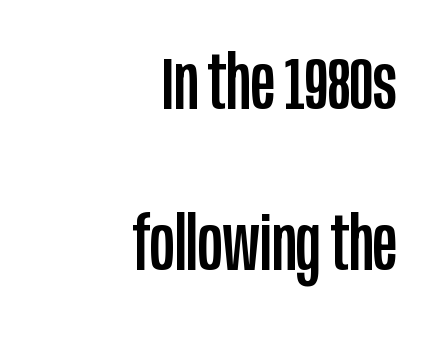
Q: Is the text italic (slanted)? A: No, it is upright.
Q: Is the typeface a serif or a sans-serif typeface? A: Sans-serif.
Q: Is the text underlined? A: No.
Q: How is the paragraph aligned? A: Right-aligned.
Q: Is the spacing between letters normal or unusually wide? A: Normal.
Q: Is the spacing between lines tight, normal or loose? A: Loose.
Q: Width (condensed, normal, or wide)? A: Condensed.
Q: Stroke contrast? A: Low.
Q: x-height? A: Large.
Q: Monospaced? A: No.
